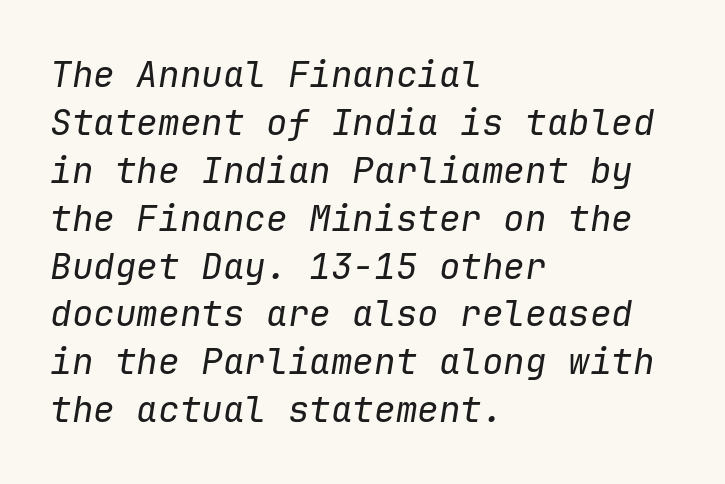
The image shows 36 px regular-weight type, italic (leaning right), monospaced; set left-aligned, normal line spacing (1.33x), normal letter spacing, not underlined; low stroke contrast and a medium x-height.
